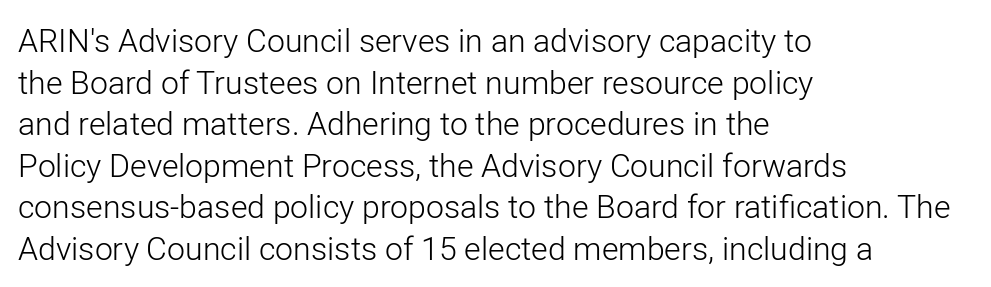
The image shows 32 px light sans-serif type, upright; set left-aligned, normal line spacing (1.3x), normal letter spacing, not underlined; low stroke contrast and a medium x-height.
